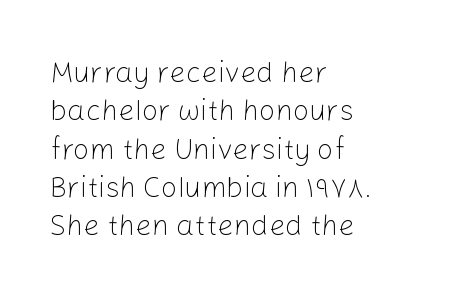
Q: Is the text bold? A: No.
Q: Is the text italic (slanted)? A: No, it is upright.
Q: Is the typeface a serif or a sans-serif typeface? A: Sans-serif.
Q: Is the text underlined? A: No.
Q: How is the paragraph aligned? A: Left-aligned.
Q: Is the spacing between letters normal or unusually wide? A: Normal.
Q: Is the spacing between lines tight, normal or loose? A: Normal.
Q: Width (condensed, normal, or wide)? A: Normal.
Q: Stroke contrast? A: Low.
Q: x-height? A: Medium.
Q: Monospaced? A: No.
